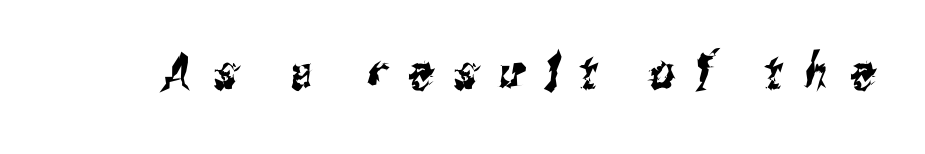
The image shows 49 px condensed sans-serif type; set unusually wide letter spacing (+0.44 em), not underlined; medium stroke contrast and a medium x-height.
